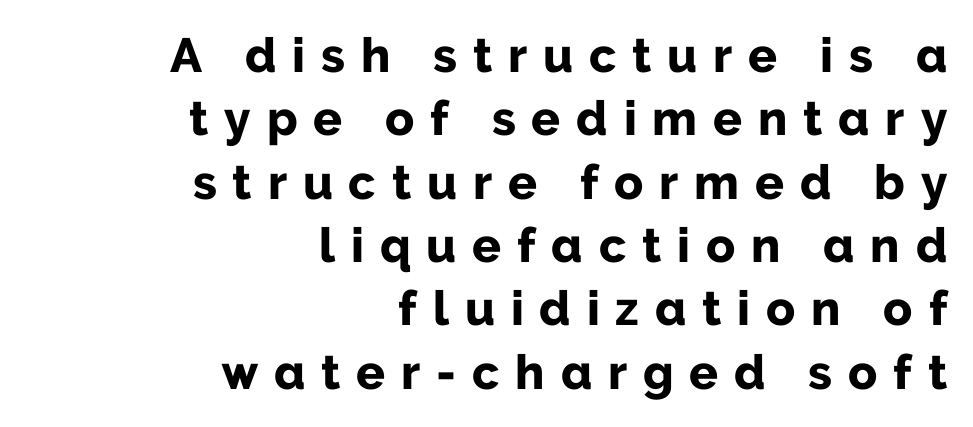
The space beneath each line is pristine and unruled. Set as a true bold cut, around the 700 mark. The face used here is proportionally spaced, like ordinary book or web type. Here the glyphs are tracked loosely, breaking word shapes into spaced letters. The font family rendered here belongs to the sans-serif group.
